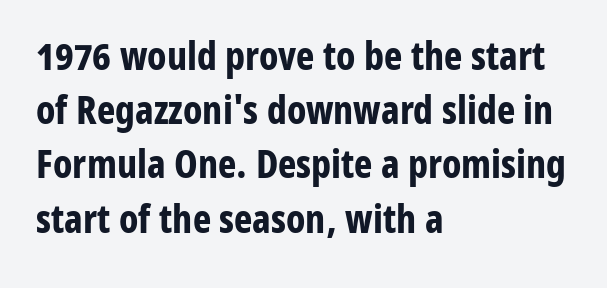
Character widths vary here, with narrow letters taking less room than wide ones. The passage shown stacks its lines at a standard gap. A classic flush-left, rag-right setting is used for this passage. Decoration check: the copy has no underline. No extra tracking has been applied to these lines. Is this a sans? Yes — the strokes have no serifs.
